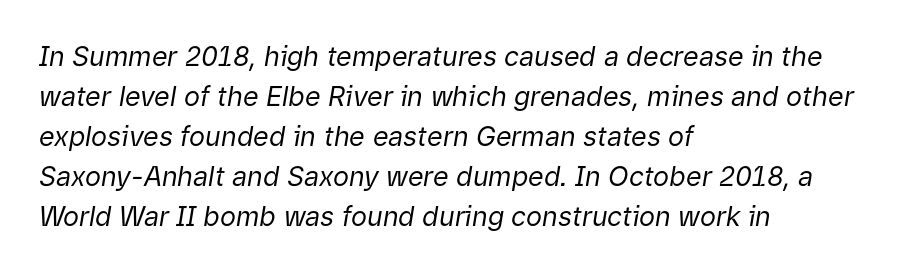
The image shows 27 px text type, italic (leaning right); set left-aligned, normal line spacing (1.48x), normal letter spacing, not underlined.
